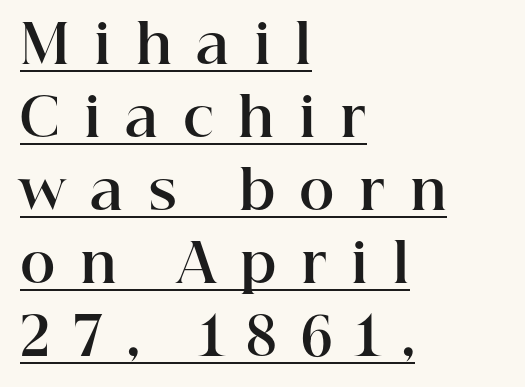
Q: Is the text bold? A: Yes.
Q: Is the text italic (slanted)? A: No, it is upright.
Q: Is the typeface a serif or a sans-serif typeface? A: Serif.
Q: Is the text underlined? A: Yes.
Q: How is the paragraph aligned? A: Left-aligned.
Q: Is the spacing between letters normal or unusually wide? A: Unusually wide.
Q: Is the spacing between lines tight, normal or loose? A: Normal.
Q: Width (condensed, normal, or wide)? A: Normal.
Q: Stroke contrast? A: High.
Q: x-height? A: Medium.
Q: Monospaced? A: No.
